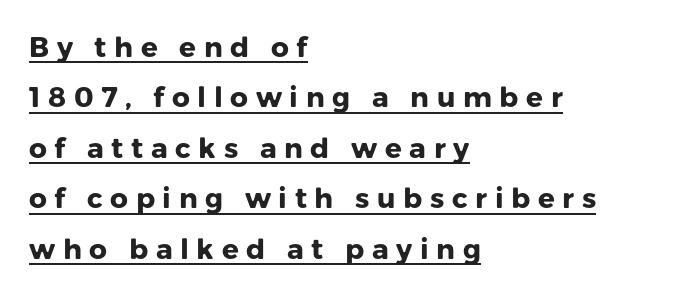
The image shows 28 px heavy sans-serif type, upright; set left-aligned, line spacing 1.8x, unusually wide letter spacing (+0.27 em), underlined; low stroke contrast and a medium x-height.
